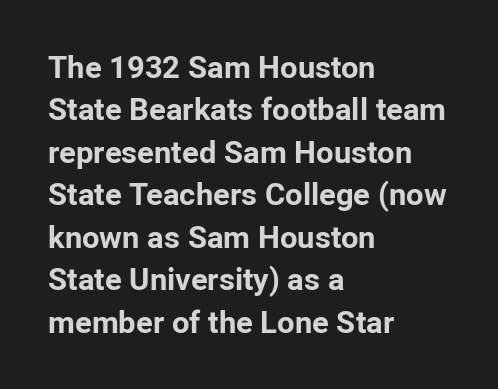
Q: Is the text bold? A: Yes.
Q: Is the text italic (slanted)? A: No, it is upright.
Q: Is the typeface a serif or a sans-serif typeface? A: Sans-serif.
Q: Is the text underlined? A: No.
Q: How is the paragraph aligned? A: Left-aligned.
Q: Is the spacing between letters normal or unusually wide? A: Normal.
Q: Is the spacing between lines tight, normal or loose? A: Normal.
Q: Width (condensed, normal, or wide)? A: Normal.
Q: Stroke contrast? A: Low.
Q: x-height? A: Medium.
Q: Monospaced? A: No.
